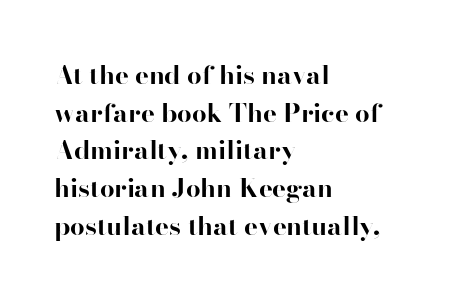
The image shows 26 px bold type, upright; set left-aligned, normal line spacing (1.45x), normal letter spacing, not underlined.
